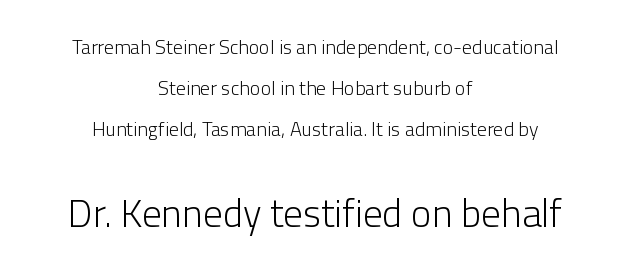
The image shows 39 px light sans-serif type, upright; set centered, loose line spacing (2.06x), normal letter spacing, not underlined; the second (bottom) block is 1.95x larger; low stroke contrast and a medium x-height.
